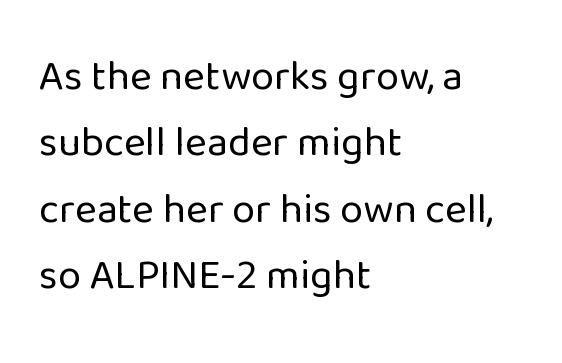
{"serif": "no", "italic": "no", "bold": "no", "weight": "regular", "width": "normal", "stroke_contrast": "low", "x_height": "medium", "monospaced": "no", "underline": "no", "align": "left", "line_spacing": "normal", "line_spacing_ratio": 1.58, "letter_spacing": "normal", "letter_spacing_em": 0.0, "glyph_px": 42}
